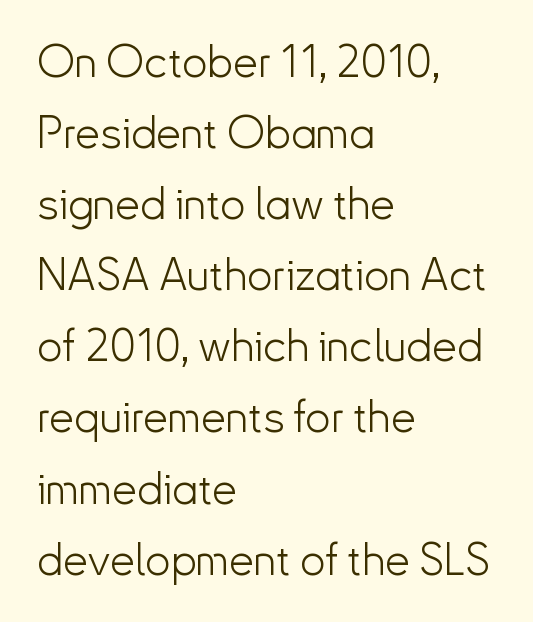
Classification — sans serif. Quick note: interline space is typical. This sample uses plain, unmodified letter spacing. The lines are quadded left.
